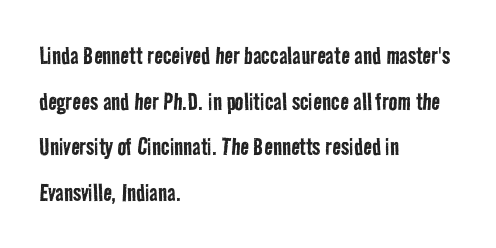
{"serif": "no", "bold": "no", "weight": "regular", "width": "condensed", "stroke_contrast": "low", "x_height": "medium", "monospaced": "no", "underline": "no", "align": "left", "line_spacing": "normal", "line_spacing_ratio": 1.57, "letter_spacing": "normal", "letter_spacing_em": 0.0, "glyph_px": 29}
